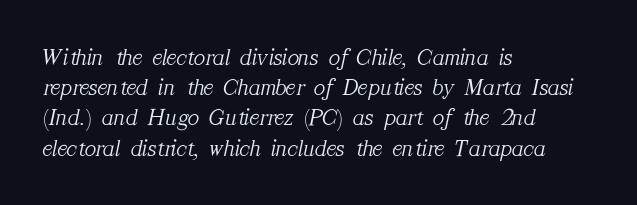
{"italic": "yes", "lean": "right", "slant_degrees": 12, "bold": "no", "underline": "no", "align": "left", "line_spacing": "normal", "line_spacing_ratio": 1.26, "letter_spacing": "normal", "letter_spacing_em": 0.0, "glyph_px": 24}
